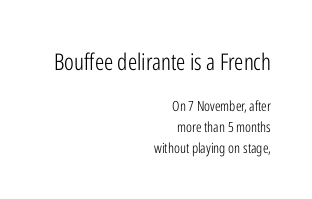
{"italic": "no", "bold": "no", "underline": "no", "align": "right", "line_spacing": "normal", "line_spacing_ratio": 1.48, "letter_spacing": "normal", "letter_spacing_em": 0.0, "larger_block": "first", "size_ratio": 1.64, "glyph_px": 23}
